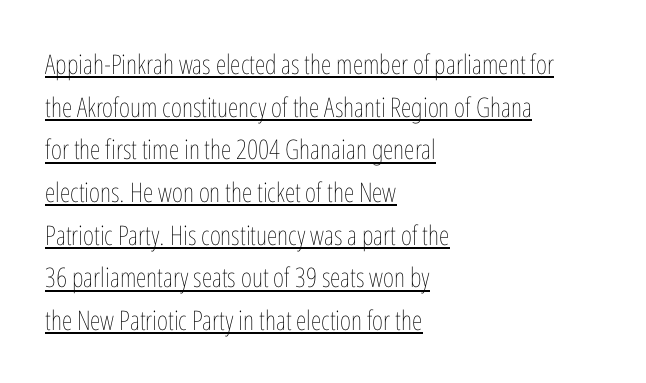
{"italic": "no", "bold": "no", "underline": "yes", "align": "left", "line_spacing": "normal", "line_spacing_ratio": 1.58, "letter_spacing": "normal", "letter_spacing_em": 0.0, "glyph_px": 27}
